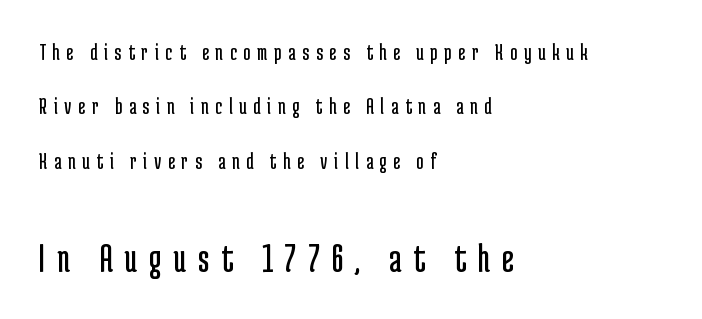
{"serif": "no", "italic": "no", "bold": "no", "weight": "regular", "width": "condensed", "stroke_contrast": "low", "x_height": "medium", "monospaced": "no", "underline": "no", "align": "left", "line_spacing": "loose", "line_spacing_ratio": 2.27, "letter_spacing": "wide", "letter_spacing_em": 0.28, "larger_block": "second", "size_ratio": 1.75, "glyph_px": 42}
